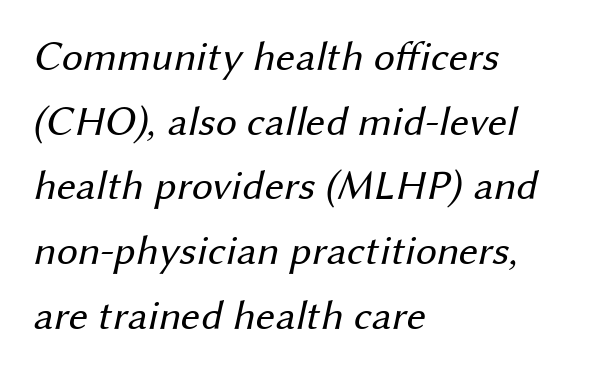
Q: Is the text bold? A: No.
Q: Is the typeface a serif or a sans-serif typeface? A: Sans-serif.
Q: Is the text underlined? A: No.
Q: How is the paragraph aligned? A: Left-aligned.
Q: Is the spacing between letters normal or unusually wide? A: Normal.
Q: Is the spacing between lines tight, normal or loose? A: Normal.
Q: Width (condensed, normal, or wide)? A: Normal.
Q: Stroke contrast? A: Medium.
Q: x-height? A: Medium.
Q: Monospaced? A: No.
